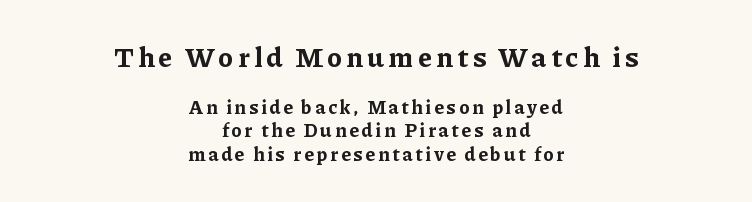
The image shows 28 px bold serif type, upright; set centered, line spacing 1.23x, not underlined; the first (top) block is 1.47x larger; low stroke contrast and a medium x-height.
